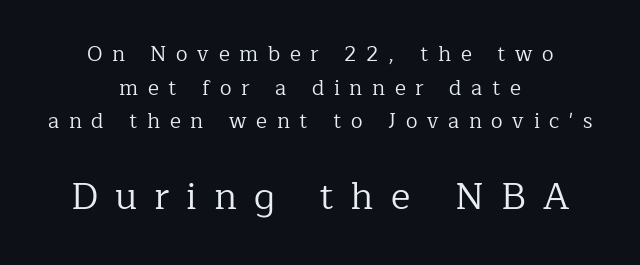
Look at the glyph heights: the lower group is clearly the bigger setting. Ascenders rise straight up at ninety degrees. Caption: face not bold, strokes unweighted. Which margin do the lines hug? Neither — every line sits in the middle. The designer went with a serif here, giving each stem small feet. Note the varied advance widths — an 'i' is clearly narrower than an 'm'.
